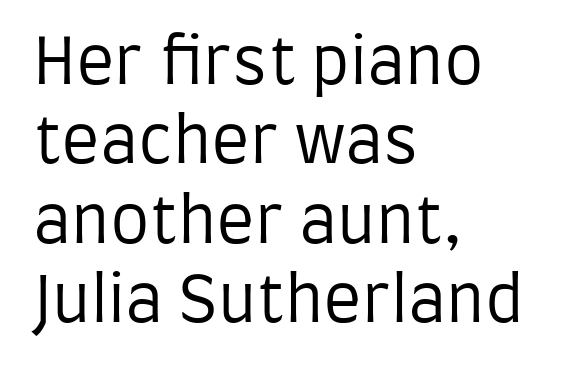
Q: Is the text bold? A: No.
Q: Is the text italic (slanted)? A: No, it is upright.
Q: Is the typeface a serif or a sans-serif typeface? A: Sans-serif.
Q: Is the text underlined? A: No.
Q: How is the paragraph aligned? A: Left-aligned.
Q: Is the spacing between letters normal or unusually wide? A: Normal.
Q: Is the spacing between lines tight, normal or loose? A: Normal.
Q: Width (condensed, normal, or wide)? A: Condensed.
Q: Stroke contrast? A: Low.
Q: x-height? A: Large.
Q: Monospaced? A: No.
